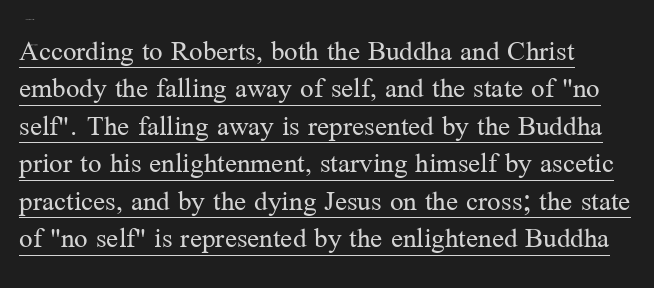
The image shows 30 px regular-weight serif type, upright; set normal line spacing (1.25x), normal letter spacing, underlined; medium stroke contrast and a medium x-height.
